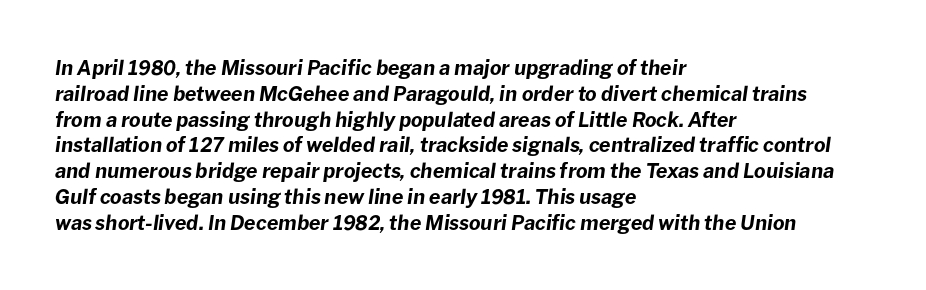
Q: Is the text bold? A: Yes.
Q: Is the text italic (slanted)? A: Yes, it leans right by about 8 degrees.
Q: Is the text underlined? A: No.
Q: How is the paragraph aligned? A: Left-aligned.
Q: Is the spacing between letters normal or unusually wide? A: Normal.
Q: Is the spacing between lines tight, normal or loose? A: Normal.
